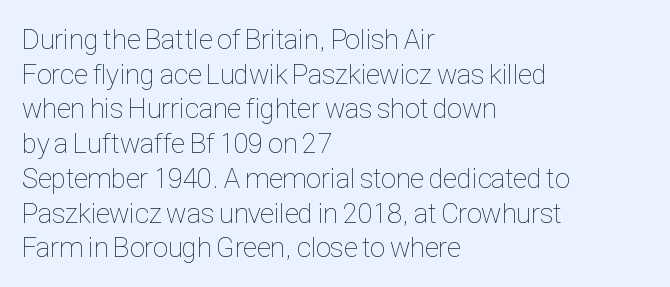
{"italic": "no", "bold": "no", "weight": "thin", "width": "condensed", "stroke_contrast": "low", "x_height": "medium", "monospaced": "no", "underline": "no", "align": "left", "line_spacing_ratio": 1.24, "letter_spacing": "normal", "letter_spacing_em": 0.0, "glyph_px": 28}
